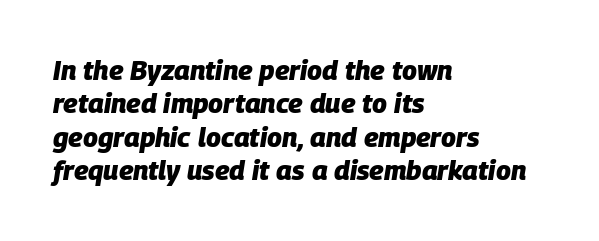
Q: Is the text bold? A: Yes.
Q: Is the text italic (slanted)? A: Yes, it leans right by about 9 degrees.
Q: Is the text underlined? A: No.
Q: How is the paragraph aligned? A: Left-aligned.
Q: Is the spacing between letters normal or unusually wide? A: Normal.
